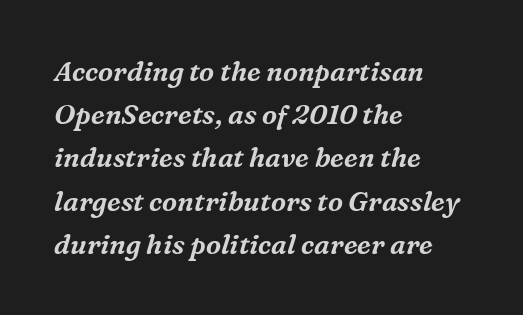
The image shows 27 px text type, italic (leaning right); set left-aligned, normal line spacing (1.6x), normal letter spacing, not underlined.
